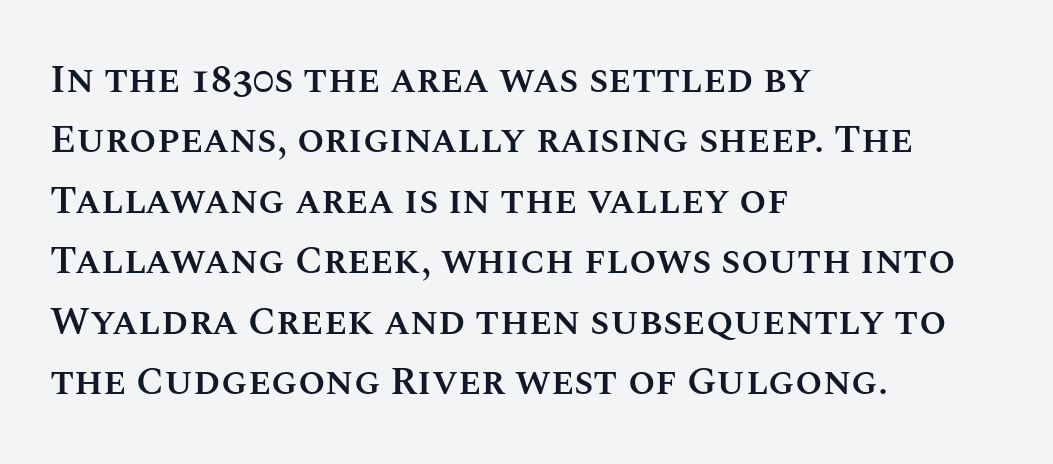
{"italic": "no", "bold": "semi", "weight": "semibold", "width": "normal", "stroke_contrast": "medium", "x_height": "large", "monospaced": "no", "underline": "no", "align": "left", "line_spacing": "normal", "line_spacing_ratio": 1.55, "letter_spacing": "normal", "letter_spacing_em": 0.0, "glyph_px": 39}
